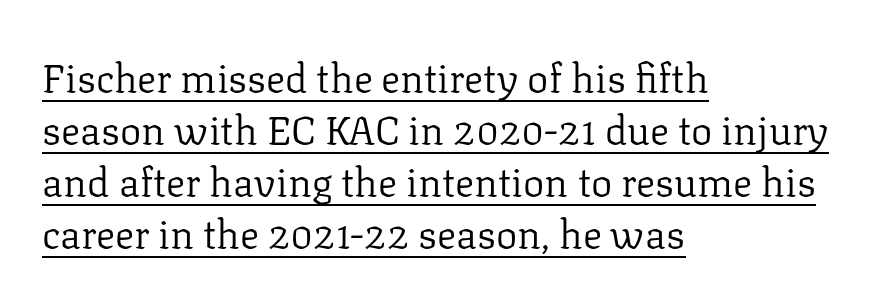
Looks like regular typesetting: each glyph gets only the width it needs. Posture: upright roman. The typeface has the unassuming heft of standard copy or less. If you drew a ruler down the left edge, every line would touch it.
